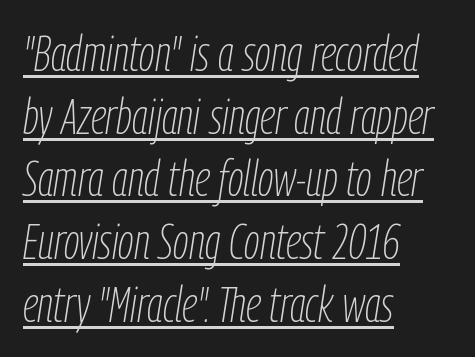
Q: Is the text bold? A: No.
Q: Is the text italic (slanted)? A: Yes, it leans right by about 9 degrees.
Q: Is the text underlined? A: Yes.
Q: How is the paragraph aligned? A: Left-aligned.
Q: Is the spacing between letters normal or unusually wide? A: Normal.
Q: Is the spacing between lines tight, normal or loose? A: Normal.
Q: Width (condensed, normal, or wide)? A: Condensed.
Q: Stroke contrast? A: Low.
Q: x-height? A: Medium.
Q: Monospaced? A: No.
